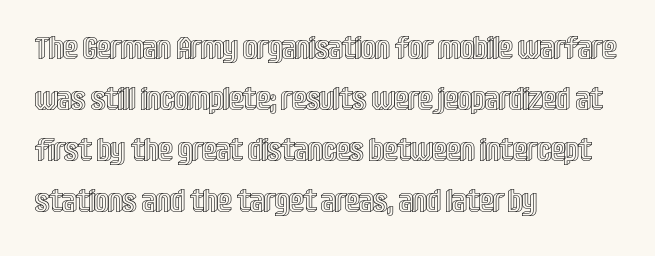
The image shows 32 px condensed type, upright; set left-aligned, normal line spacing (1.59x), normal letter spacing, not underlined; a large x-height.
